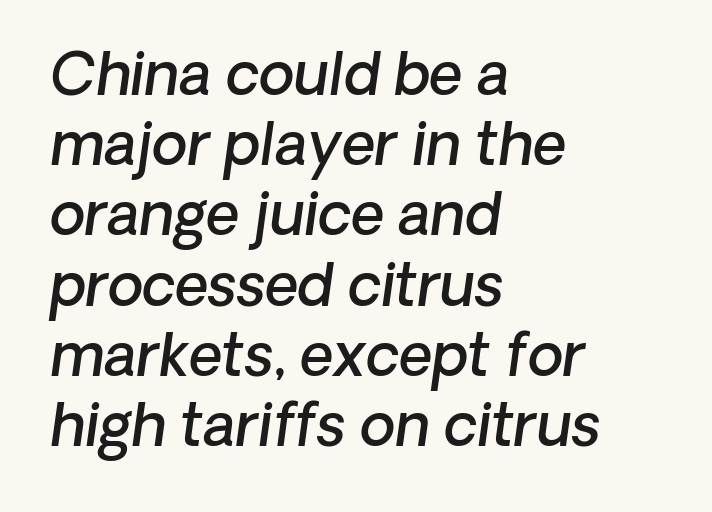
The image shows 58 px semibold sans-serif type; set left-aligned, line spacing 1.21x, normal letter spacing, not underlined; low stroke contrast and a medium x-height.
